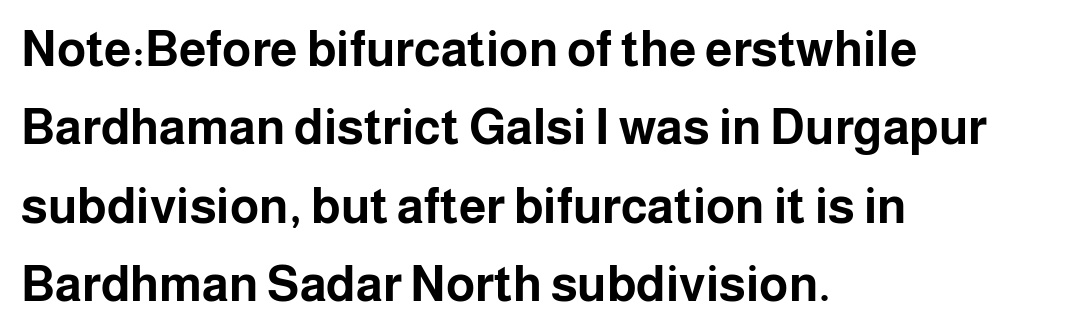
The image shows 49 px bold sans-serif type, upright; set left-aligned, normal line spacing (1.6x), normal letter spacing, not underlined; low stroke contrast and a medium x-height.
